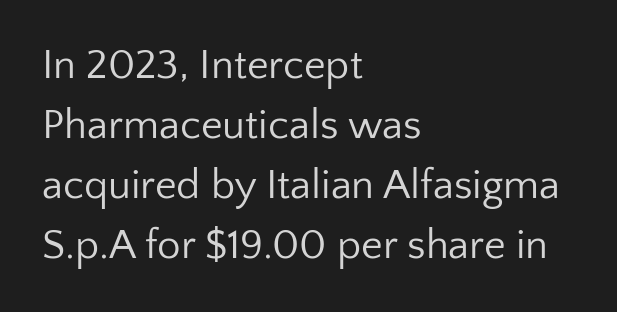
{"serif": "no", "italic": "no", "bold": "no", "weight": "regular", "width": "normal", "stroke_contrast": "low", "x_height": "medium", "monospaced": "no", "underline": "no", "align": "left", "line_spacing": "normal", "line_spacing_ratio": 1.43, "letter_spacing": "normal", "letter_spacing_em": 0.0, "glyph_px": 42}
